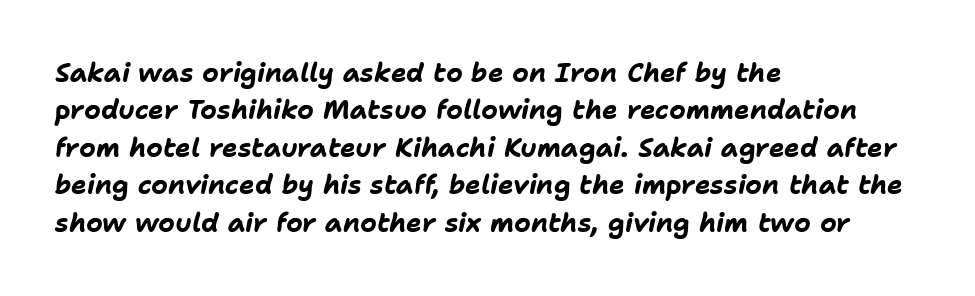
Q: Is the text bold? A: Yes.
Q: Is the text italic (slanted)? A: Yes, it leans right by about 11 degrees.
Q: Is the text underlined? A: No.
Q: How is the paragraph aligned? A: Left-aligned.
Q: Is the spacing between letters normal or unusually wide? A: Normal.
Q: Is the spacing between lines tight, normal or loose? A: Normal.
